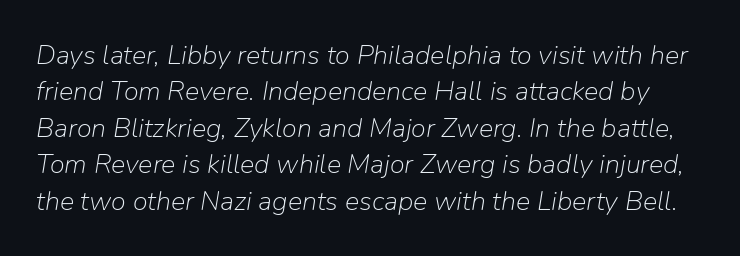
Q: Is the text bold? A: No.
Q: Is the text italic (slanted)? A: Yes, it leans right by about 9 degrees.
Q: Is the text underlined? A: No.
Q: Is the spacing between letters normal or unusually wide? A: Normal.
Q: Is the spacing between lines tight, normal or loose? A: Normal.
